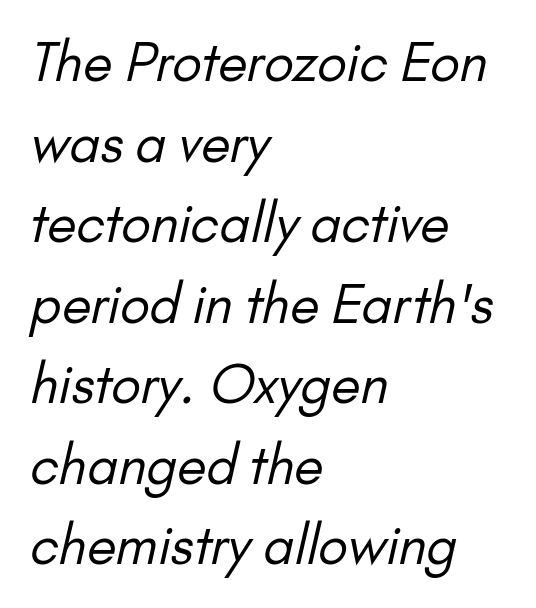
Clear beneath every line of the passage. One glance says typical: line gaps are just what's usual. Here the designer chose a conventional face with non-uniform glyph widths. There is no visible air inserted between adjacent glyphs.
